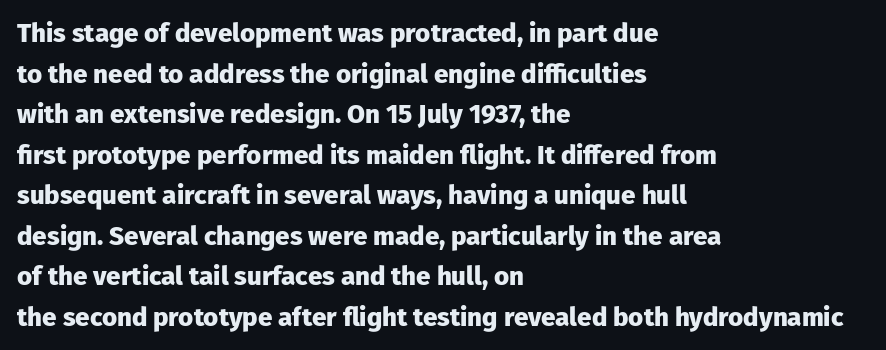
Q: Is the text bold? A: Yes.
Q: Is the text italic (slanted)? A: No, it is upright.
Q: Is the text underlined? A: No.
Q: How is the paragraph aligned? A: Left-aligned.
Q: Is the spacing between letters normal or unusually wide? A: Normal.
Q: Is the spacing between lines tight, normal or loose? A: Normal.
